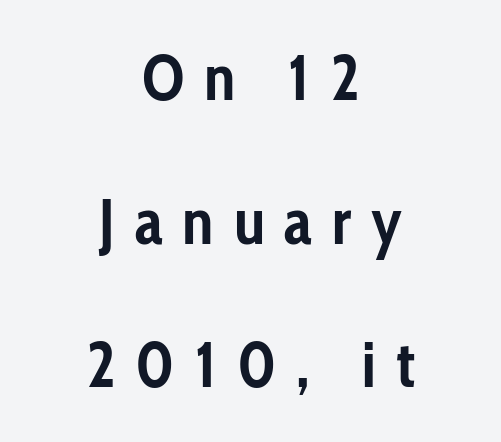
{"serif": "no", "italic": "no", "bold": "yes", "weight": "semibold", "width": "condensed", "stroke_contrast": "low", "x_height": "medium", "monospaced": "no", "underline": "no", "align": "center", "line_spacing": "loose", "line_spacing_ratio": 2.21, "letter_spacing": "wide", "letter_spacing_em": 0.31, "glyph_px": 65}
